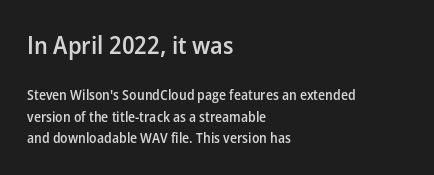
No word sits above an underline. The passage is arranged the way most books set body copy — flush left. Look at the stroke-to-counter ratio: somewhat heavy, a semibold. Tracking here is standard; glyphs follow each other at the usual distance.
